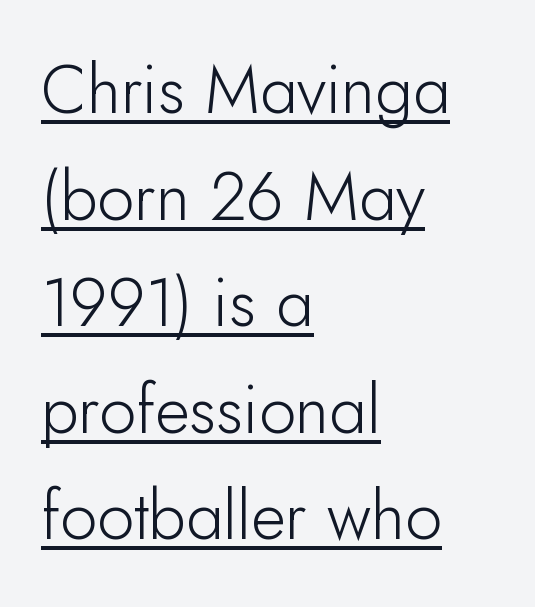
The image shows 67 px light sans-serif type, upright; set left-aligned, normal line spacing (1.59x), normal letter spacing, underlined; low stroke contrast and a small x-height.
